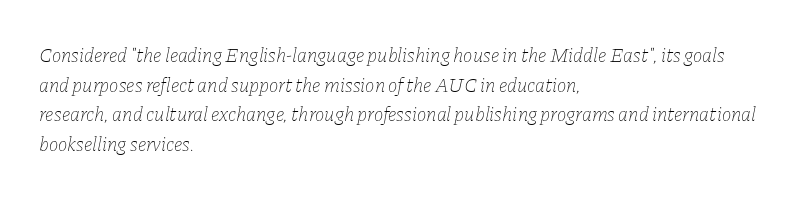
Q: Is the text bold? A: No.
Q: Is the text italic (slanted)? A: Yes, it leans right by about 11 degrees.
Q: Is the text underlined? A: No.
Q: How is the paragraph aligned? A: Left-aligned.
Q: Is the spacing between letters normal or unusually wide? A: Normal.
Q: Is the spacing between lines tight, normal or loose? A: Normal.
